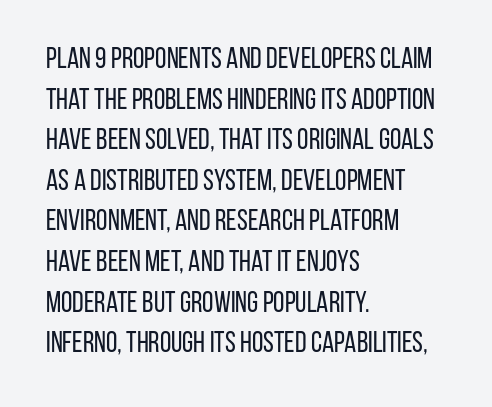
The image shows 29 px regular-weight, condensed sans-serif type, upright; set left-aligned, normal line spacing (1.4x), normal letter spacing, not underlined; low stroke contrast and a large x-height.
